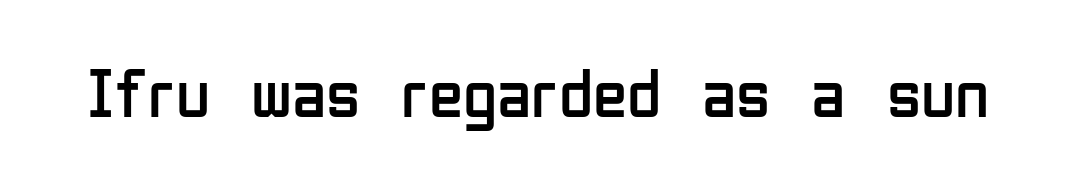
Nothing heavy about these letters — not bold at all. It's the straight-up-and-down kind of type. Looks like regular typesetting: each glyph gets only the width it needs. Honestly, there is no underline to notice here at all. Font category for this specimen: sans-serif. Tracking value appears to be zero — textbook default spacing.
